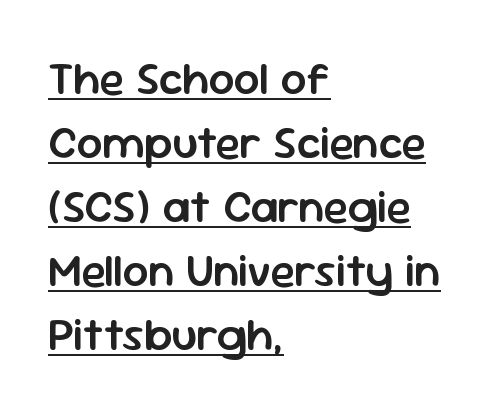
The image shows 46 px semibold sans-serif type, upright; set left-aligned, normal line spacing (1.39x), normal letter spacing, underlined; low stroke contrast and a medium x-height.
